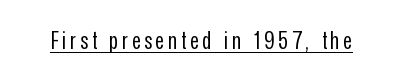
Stems here are at most as thick as an everyday book face. The specimen reads as upright at a glance. Underlining? Definitely there.
